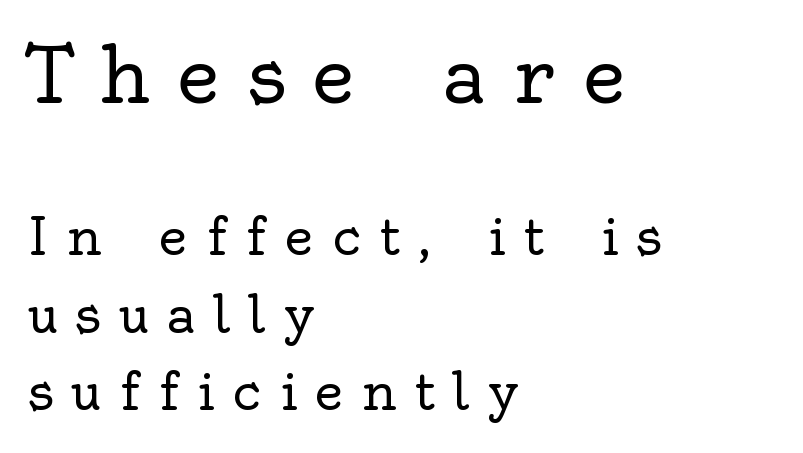
This rendering features lettering with no underline. Spacing verdict: proportional, widths tailored to each character. Check where the strokes stop: tiny serifs finish them off. Which margin do the lines hug? The left one — the right edge is uneven.
